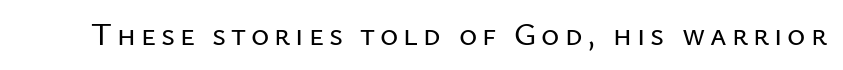
{"serif": "no", "italic": "no", "width": "normal", "stroke_contrast": "low", "x_height": "medium", "monospaced": "no", "underline": "no", "glyph_px": 31}
